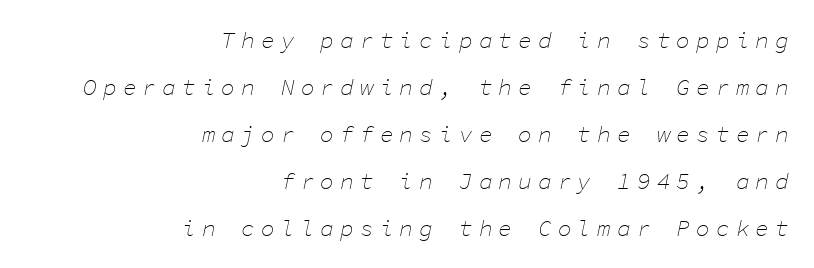
The image shows 23 px text type, italic (leaning right); set right-aligned, loose line spacing (2.04x), unusually wide letter spacing (+0.26 em), not underlined.
